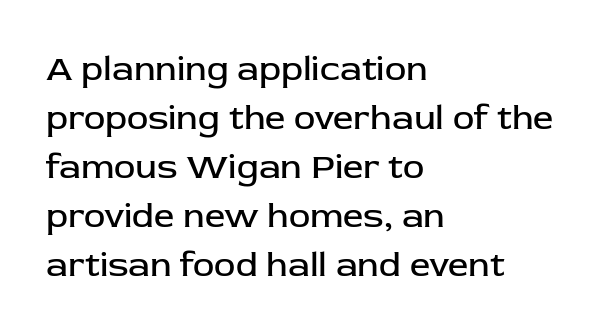
The image shows 36 px regular-weight sans-serif type, upright; set left-aligned, normal line spacing (1.36x), normal letter spacing, not underlined; low stroke contrast and a medium x-height.
